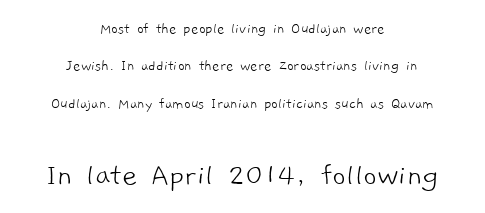
The image shows 33 px light sans-serif type; set centered, loose line spacing (2.33x), normal letter spacing, not underlined; the second (bottom) block is 2.06x larger; low stroke contrast and a medium x-height.
